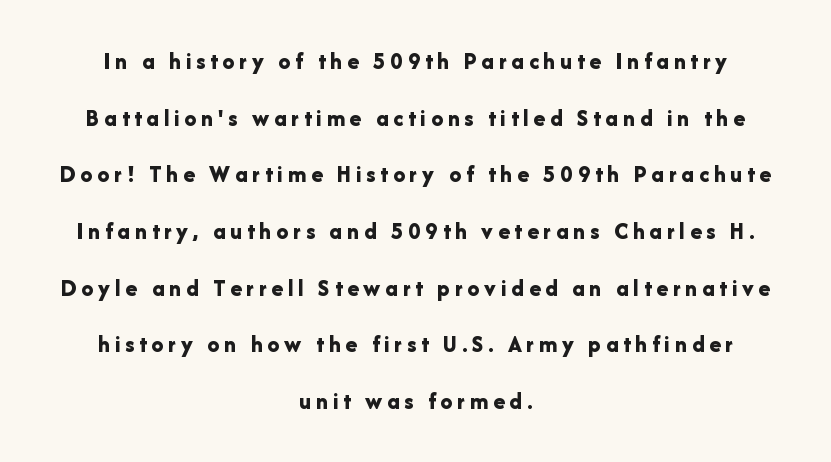
{"italic": "no", "bold": "yes", "underline": "no", "align": "center", "line_spacing": "loose", "line_spacing_ratio": 2.36, "letter_spacing": "wide", "letter_spacing_em": 0.2, "glyph_px": 24}
